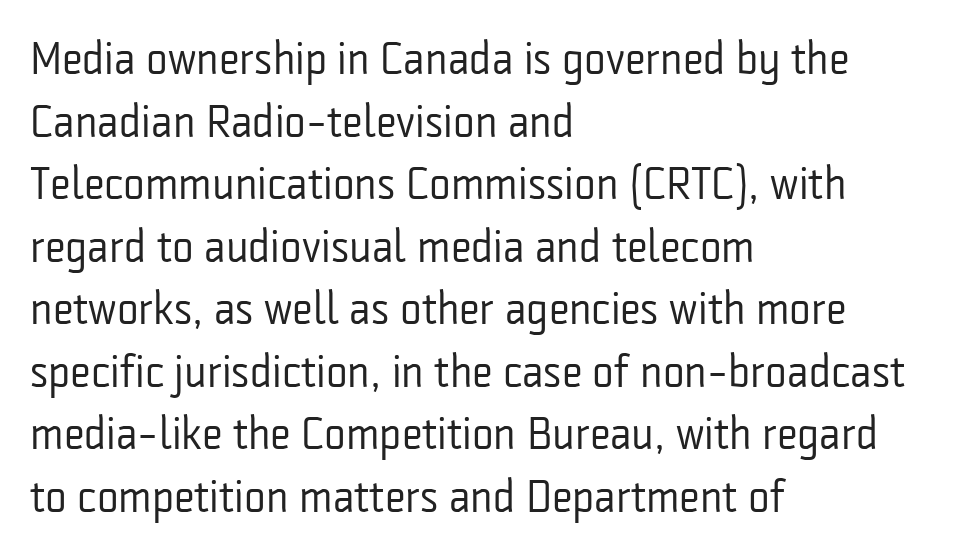
This rendering features lettering with no underline. How would I describe the line gaps? Plain and ordinary. Check where the strokes stop: nothing finishes them off — pure sans. These lines were composed using upright roman letters.
